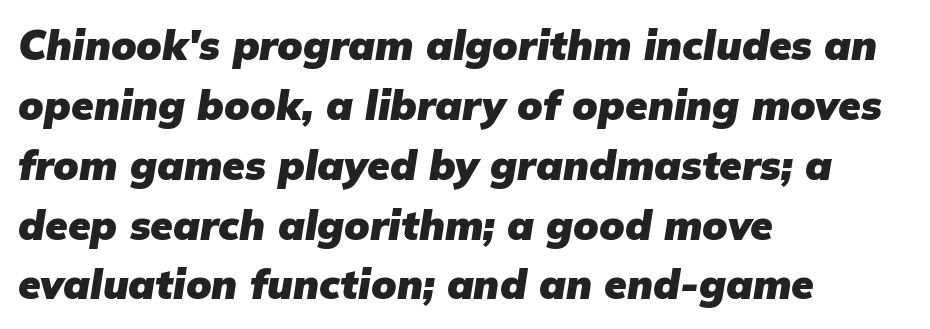
{"italic": "yes", "lean": "right", "slant_degrees": 9, "bold": "yes", "weight": "heavy", "width": "normal", "stroke_contrast": "low", "x_height": "medium", "monospaced": "no", "underline": "no", "align": "left", "line_spacing": "normal", "line_spacing_ratio": 1.46, "letter_spacing": "normal", "letter_spacing_em": 0.0, "glyph_px": 41}
